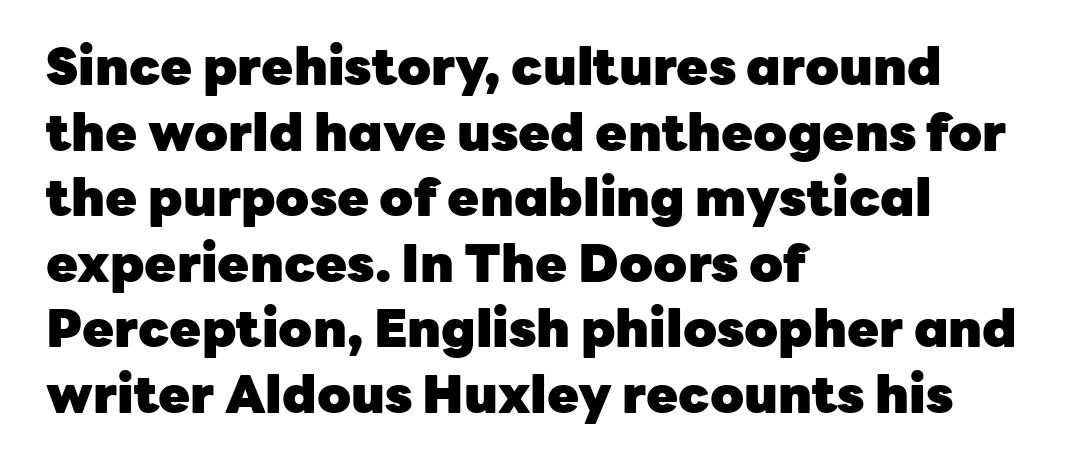
The image shows 52 px heavy sans-serif type, upright; set left-aligned, normal line spacing (1.26x), normal letter spacing, not underlined; low stroke contrast and a medium x-height.
